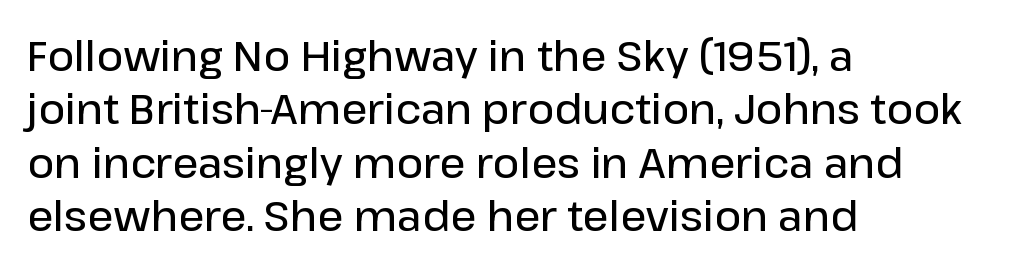
{"serif": "no", "italic": "no", "bold": "semi", "weight": "semibold", "width": "normal", "stroke_contrast": "low", "x_height": "medium", "monospaced": "no", "underline": "no", "align": "left", "line_spacing": "normal", "line_spacing_ratio": 1.3, "letter_spacing": "normal", "letter_spacing_em": 0.0, "glyph_px": 41}
